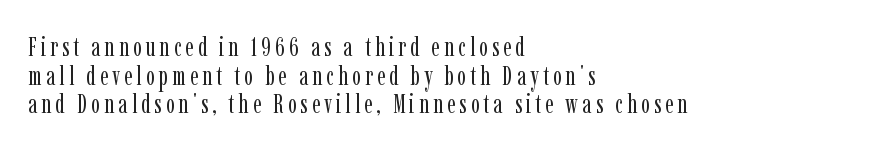
Q: Is the text bold? A: No.
Q: Is the text italic (slanted)? A: No, it is upright.
Q: Is the text underlined? A: No.
Q: How is the paragraph aligned? A: Left-aligned.
Q: Is the spacing between lines tight, normal or loose? A: Tight.
